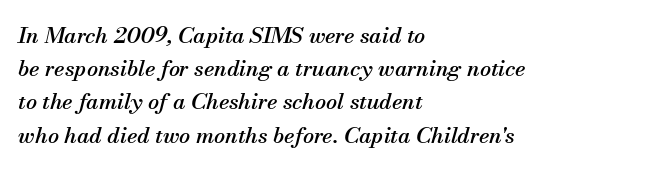
{"italic": "yes", "lean": "right", "slant_degrees": 13, "underline": "no", "align": "left", "line_spacing": "normal", "line_spacing_ratio": 1.51, "letter_spacing": "normal", "letter_spacing_em": 0.0, "glyph_px": 22}
